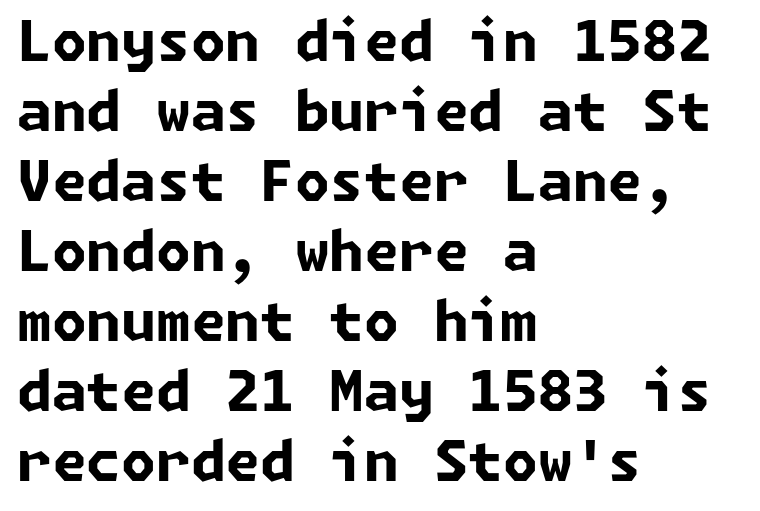
Q: Is the text bold? A: Yes.
Q: Is the typeface a serif or a sans-serif typeface? A: Sans-serif.
Q: Is the text underlined? A: No.
Q: How is the paragraph aligned? A: Left-aligned.
Q: Is the spacing between letters normal or unusually wide? A: Normal.
Q: Is the spacing between lines tight, normal or loose? A: Normal.
Q: Width (condensed, normal, or wide)? A: Normal.
Q: Stroke contrast? A: Low.
Q: x-height? A: Medium.
